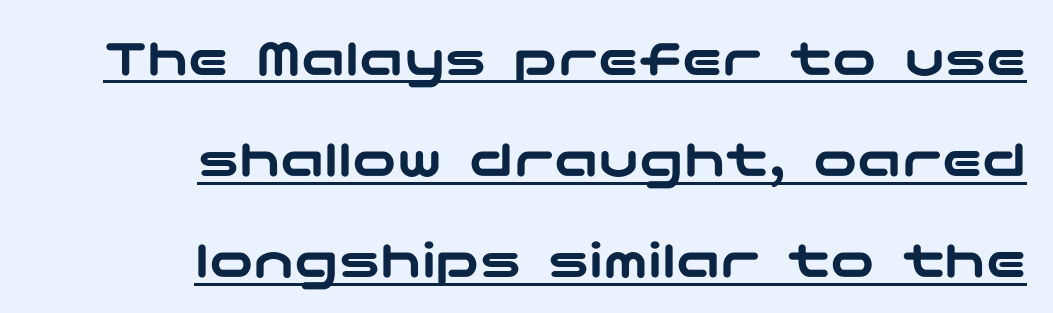
Characters follow at the spacing the type designer built in. Posture: vertical. The face used here appears with an underline applied. Which margin do the lines hug? The right one — the left edge is uneven.
